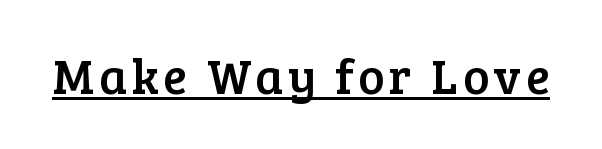
{"serif": "yes", "italic": "no", "width": "normal", "stroke_contrast": "low", "x_height": "medium", "monospaced": "no", "underline": "yes", "glyph_px": 49}
